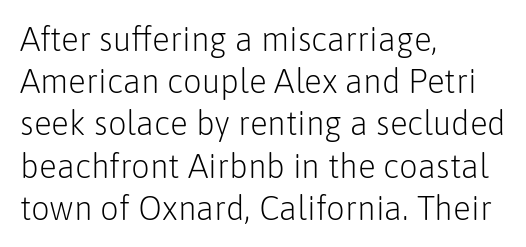
The image shows 33 px light sans-serif type, upright; set left-aligned, normal line spacing (1.28x), normal letter spacing, not underlined; low stroke contrast and a medium x-height.
